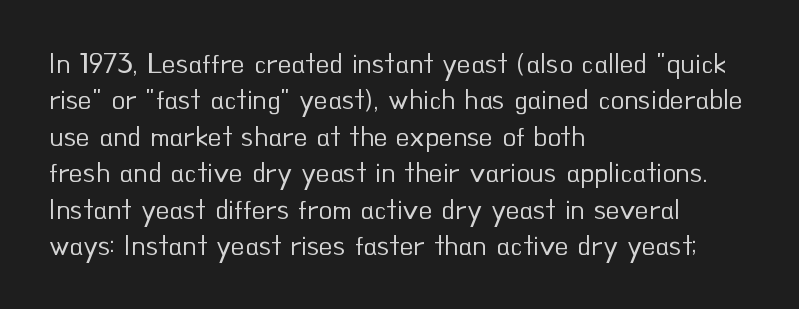
The image shows 28 px regular-weight sans-serif type, upright; set left-aligned, normal line spacing (1.3x), normal letter spacing, not underlined; low stroke contrast and a small x-height.
